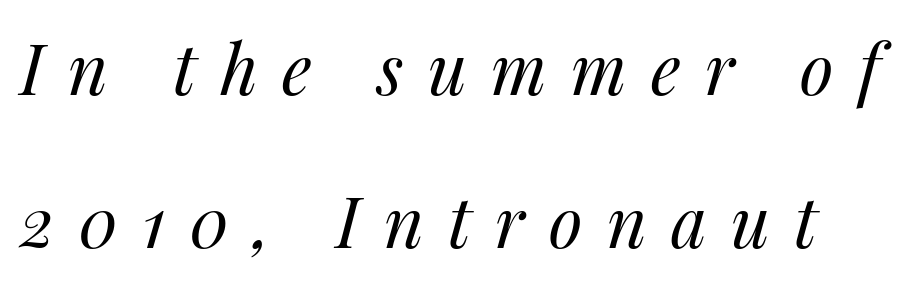
The image shows 69 px regular-weight type, italic (leaning right); set loose line spacing (2.22x), unusually wide letter spacing (+0.35 em), not underlined; medium stroke contrast and a medium x-height.
